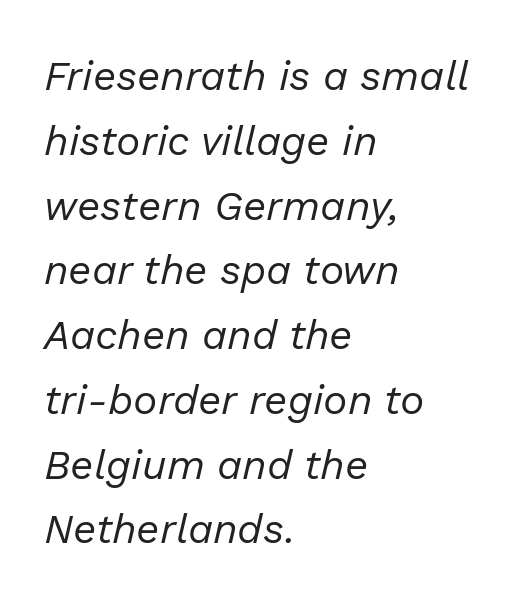
{"italic": "yes", "lean": "right", "slant_degrees": 13, "bold": "no", "weight": "regular", "width": "normal", "stroke_contrast": "low", "x_height": "medium", "monospaced": "no", "underline": "no", "align": "left", "line_spacing": "normal", "line_spacing_ratio": 1.58, "letter_spacing": "normal", "letter_spacing_em": 0.0, "glyph_px": 41}
